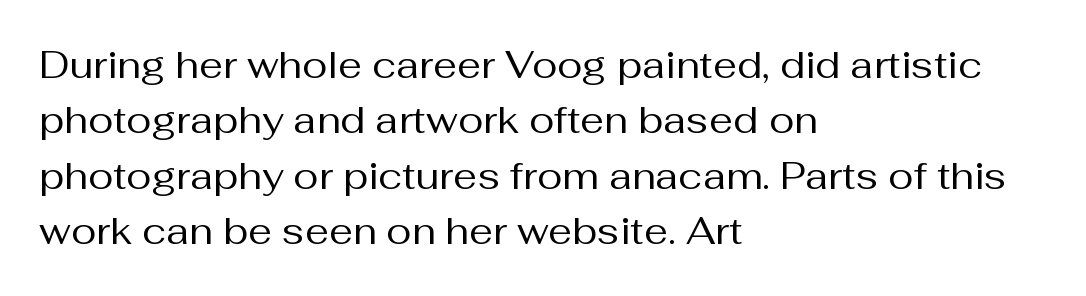
{"serif": "no", "italic": "no", "bold": "no", "weight": "regular", "width": "normal", "stroke_contrast": "medium", "x_height": "medium", "monospaced": "no", "underline": "no", "align": "left", "line_spacing": "normal", "line_spacing_ratio": 1.46, "letter_spacing": "normal", "letter_spacing_em": 0.0, "glyph_px": 38}
